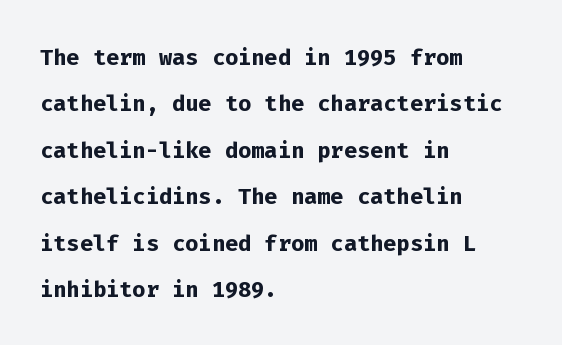
In terms of letterspacing, this is plain default setting. Interline gaps are of average width in this sample. The designer went with a sans here, leaving each stem footless. Every letter is thick-stroked: bold, no question.
